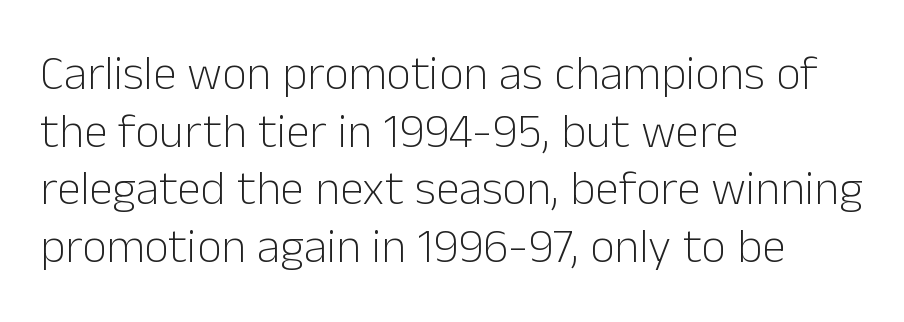
{"serif": "no", "italic": "no", "bold": "no", "weight": "light", "width": "normal", "stroke_contrast": "low", "x_height": "medium", "monospaced": "no", "underline": "no", "align": "left", "line_spacing_ratio": 1.2, "letter_spacing": "normal", "letter_spacing_em": 0.0, "glyph_px": 48}
